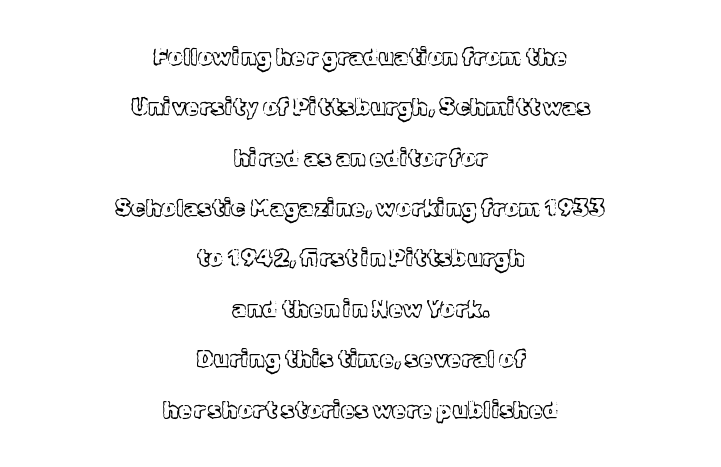
Lines of text with bare space underneath. This is the regular roman posture of the typeface. Caption: multi-line text, centered on the measure. A great deal of white space separates one row of letters from the next. The type is set solid horizontally, with unmodified tracking.
